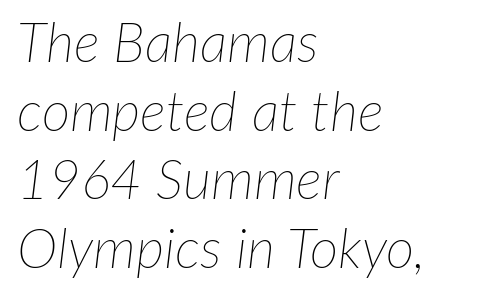
Notice how descenders clear the ascenders below comfortably — that's standard leading. Glyph-to-glyph distance matches everyday printed text. The baseline area is clear. Weight: in the light-to-regular range. Compared with ordinary roman type, these characters are visibly tilted.
